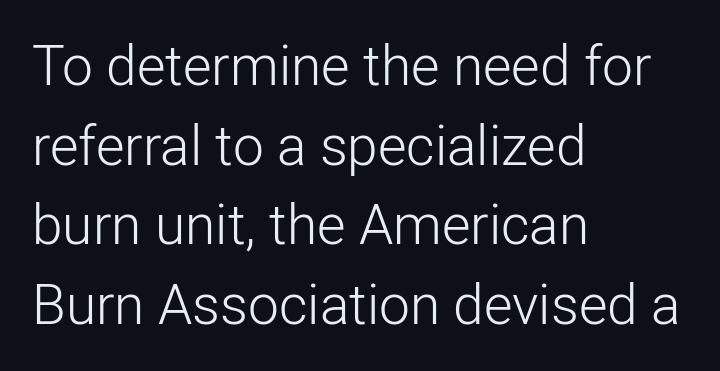
The image shows 55 px light sans-serif type, upright; set left-aligned, normal line spacing (1.45x), normal letter spacing, not underlined; low stroke contrast and a medium x-height.
